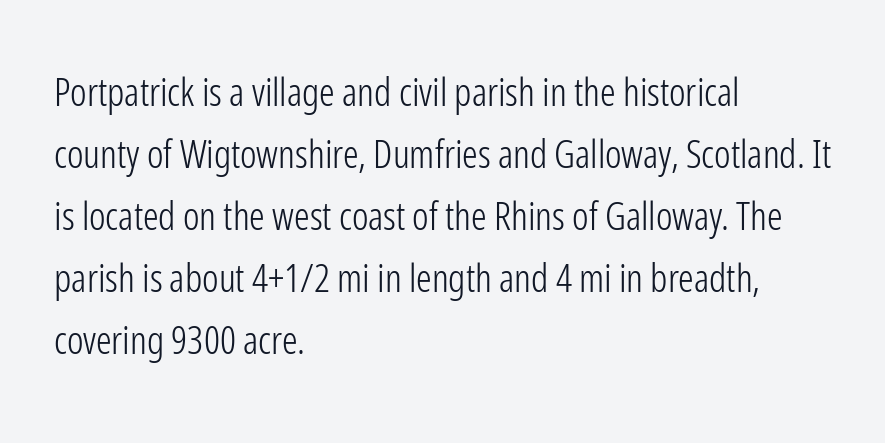
{"serif": "no", "italic": "no", "bold": "no", "weight": "light", "width": "condensed", "stroke_contrast": "low", "x_height": "medium", "monospaced": "no", "underline": "no", "align": "left", "line_spacing": "normal", "line_spacing_ratio": 1.59, "letter_spacing": "normal", "letter_spacing_em": 0.0, "glyph_px": 39}
